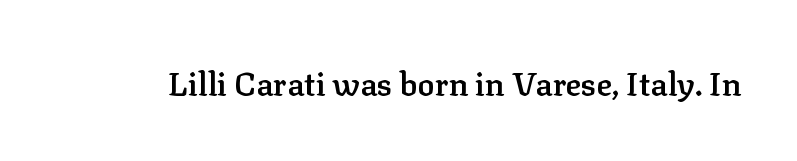
{"serif": "yes", "italic": "no", "bold": "semi", "weight": "semibold", "width": "normal", "stroke_contrast": "low", "x_height": "medium", "monospaced": "no", "underline": "no", "letter_spacing": "normal", "letter_spacing_em": 0.0, "glyph_px": 32}
